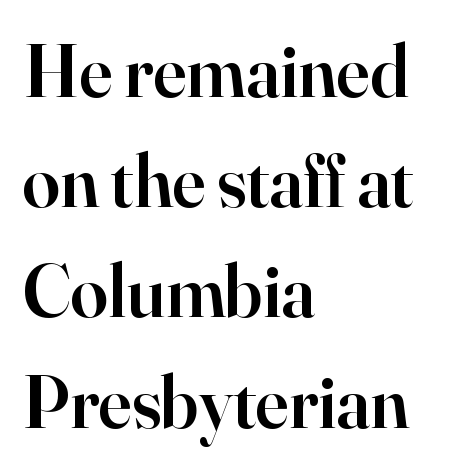
The image shows 75 px semibold serif type, upright; set left-aligned, normal line spacing (1.47x), normal letter spacing, not underlined; high stroke contrast and a small x-height.
